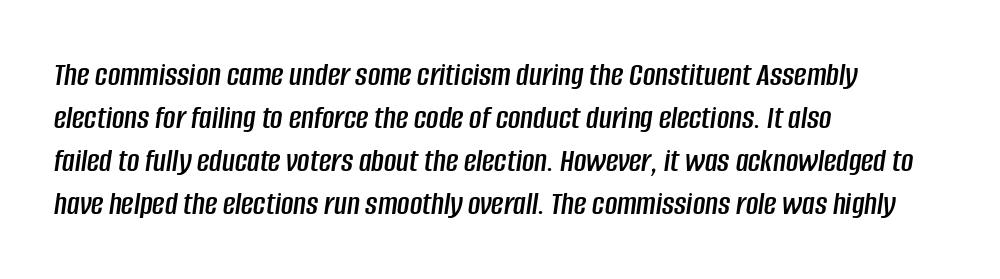
The face used here has a pronounced slope to its letters. The space beneath each line is pristine and unruled. The rows are spaced the way most documents space them. Note the varied advance widths — an 'i' is clearly narrower than an 'm'. Does the copy run flush right? No — it runs flush left. Observe the ordinary spacing: letters are neighbours, not strangers.
